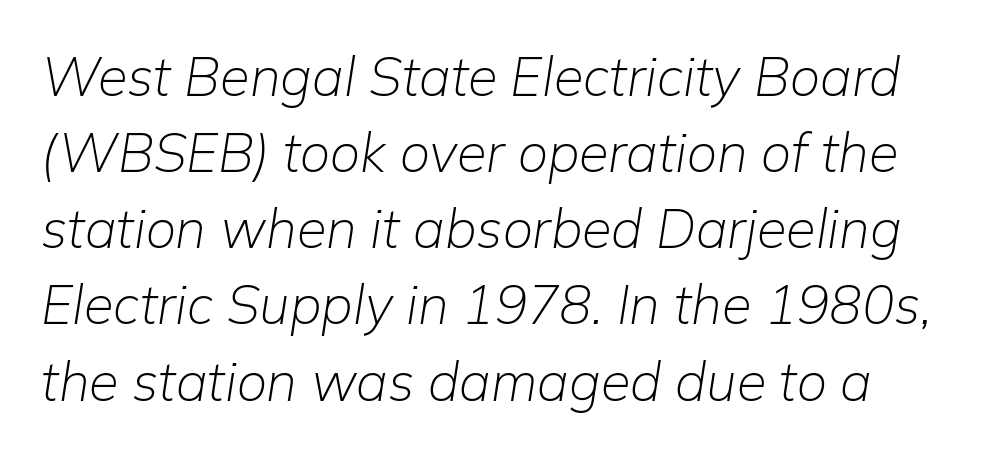
Q: Is the text bold? A: No.
Q: Is the text italic (slanted)? A: Yes, it leans right by about 9 degrees.
Q: Is the text underlined? A: No.
Q: Is the spacing between letters normal or unusually wide? A: Normal.
Q: Is the spacing between lines tight, normal or loose? A: Normal.
Q: Width (condensed, normal, or wide)? A: Normal.
Q: Stroke contrast? A: Low.
Q: x-height? A: Medium.
Q: Monospaced? A: No.
